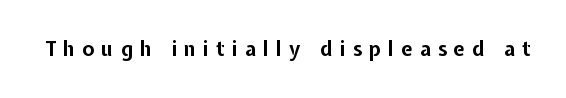
The image shows 20 px bold type, upright; set unusually wide letter spacing (+0.36 em), not underlined.
